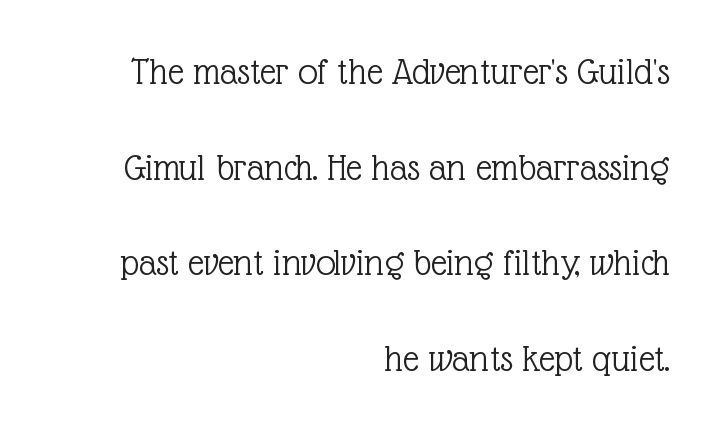
Is there much room between lines? Yes — plenty of vertical air separates them. Alignment: flush right. Here the designer chose a conventional face with non-uniform glyph widths. No chunkiness to these letters — they're not bold. Observe the serifs anchoring each vertical stroke in this sample.
